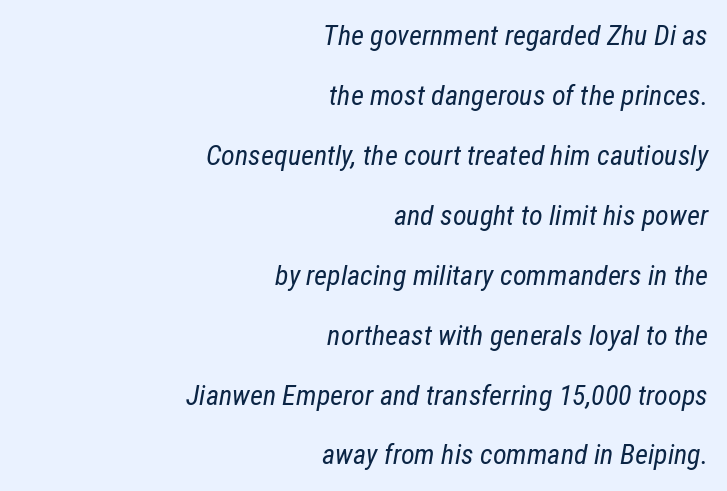
The image shows 28 px regular-weight, condensed type, italic (leaning right); set right-aligned, loose line spacing (2.14x), normal letter spacing, not underlined; low stroke contrast and a medium x-height.
